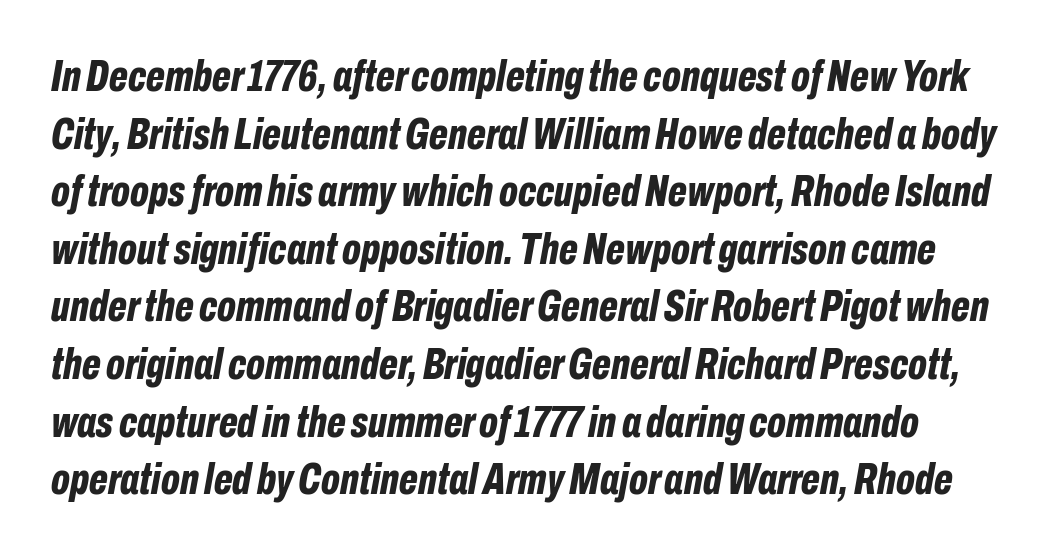
Notice how thick the strokes are: this is what a full bold looks like. Nobody touched the tracking dial on this one. A typesetter would mark this as italic. Just letters on the line, the space beneath them empty. Think of a printed novel: that variable character pitch is what you see here. Quick note: interline space is typical.
